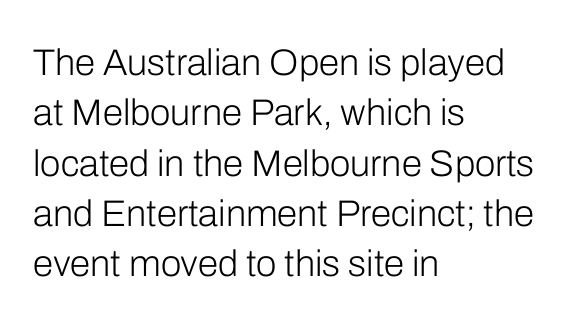
The passage shown stacks its lines at a standard gap. A typesetter would call this proportional, since set widths differ per character. Unmarked baselines from the first word to the last. Style check: upright. Nope, no serifs anywhere on these letters.
